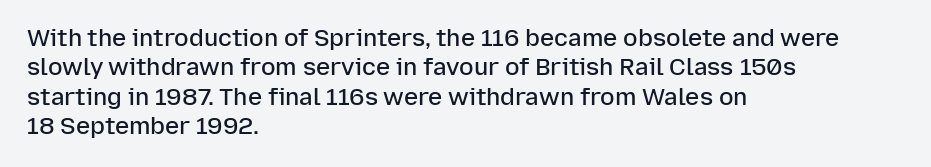
{"italic": "no", "bold": "semi", "underline": "no", "align": "left", "line_spacing_ratio": 1.22, "letter_spacing": "normal", "letter_spacing_em": 0.0, "glyph_px": 24}
